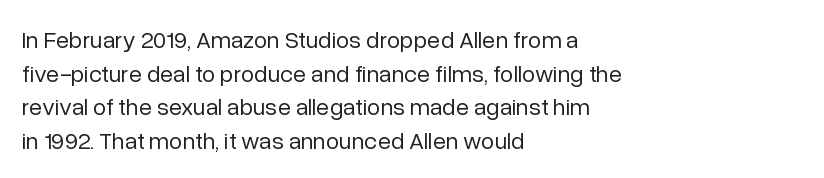
Q: Is the text bold? A: No.
Q: Is the text italic (slanted)? A: No, it is upright.
Q: Is the text underlined? A: No.
Q: How is the paragraph aligned? A: Left-aligned.
Q: Is the spacing between letters normal or unusually wide? A: Normal.
Q: Is the spacing between lines tight, normal or loose? A: Normal.
